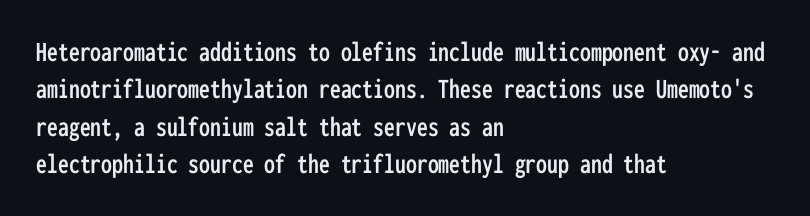
Q: Is the text italic (slanted)? A: No, it is upright.
Q: Is the typeface a serif or a sans-serif typeface? A: Sans-serif.
Q: Is the text underlined? A: No.
Q: How is the paragraph aligned? A: Left-aligned.
Q: Is the spacing between letters normal or unusually wide? A: Normal.
Q: Is the spacing between lines tight, normal or loose? A: Normal.
Q: Width (condensed, normal, or wide)? A: Condensed.
Q: Stroke contrast? A: Low.
Q: x-height? A: Medium.
Q: Monospaced? A: Yes.
